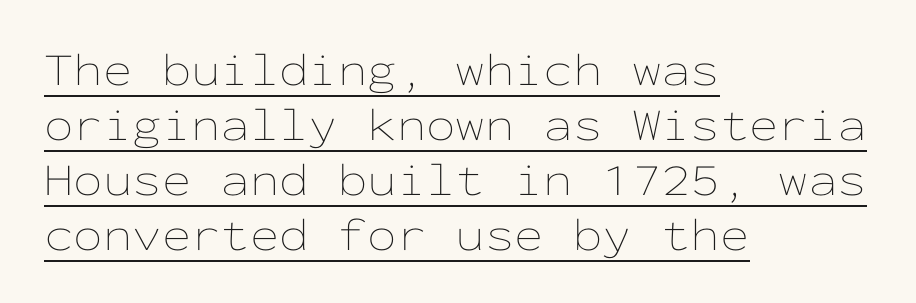
{"italic": "no", "bold": "no", "weight": "thin", "width": "wide", "stroke_contrast": "low", "x_height": "medium", "monospaced": "yes", "underline": "yes", "align": "left", "line_spacing_ratio": 1.17, "letter_spacing": "normal", "letter_spacing_em": 0.0, "glyph_px": 47}
